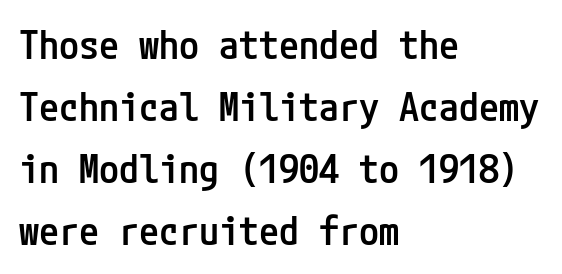
Q: Is the text bold? A: Semi-bold.
Q: Is the text italic (slanted)? A: No, it is upright.
Q: Is the typeface a serif or a sans-serif typeface? A: Sans-serif.
Q: Is the text underlined? A: No.
Q: How is the paragraph aligned? A: Left-aligned.
Q: Is the spacing between letters normal or unusually wide? A: Normal.
Q: Is the spacing between lines tight, normal or loose? A: Normal.
Q: Width (condensed, normal, or wide)? A: Condensed.
Q: Stroke contrast? A: Low.
Q: x-height? A: Medium.
